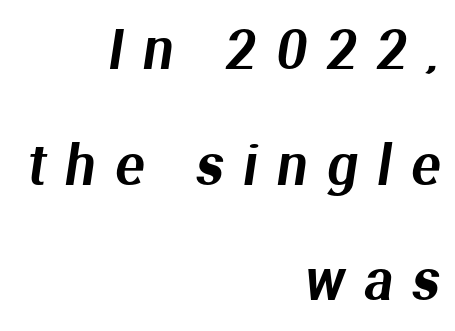
{"serif": "no", "width": "normal", "stroke_contrast": "medium", "x_height": "medium", "monospaced": "no", "underline": "no", "align": "right", "line_spacing": "loose", "line_spacing_ratio": 2.14, "letter_spacing": "wide", "letter_spacing_em": 0.36, "glyph_px": 54}
